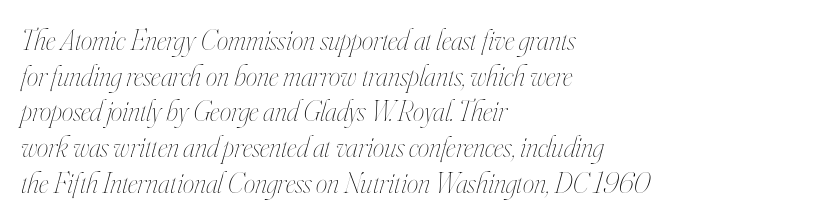
{"italic": "yes", "lean": "right", "slant_degrees": 16, "bold": "no", "weight": "thin", "width": "condensed", "stroke_contrast": "high", "x_height": "small", "monospaced": "no", "underline": "no", "align": "left", "line_spacing_ratio": 1.23, "letter_spacing": "normal", "letter_spacing_em": 0.0, "glyph_px": 29}
